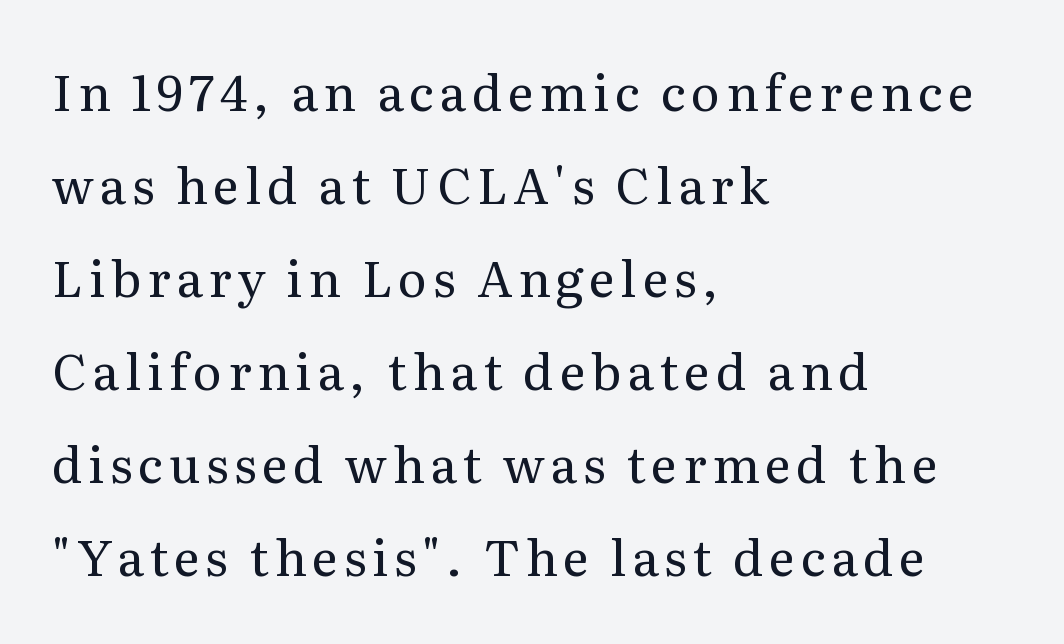
This reads as an unemphasized weight, regular at the heaviest. What kind of face is this? One with serifs. Think of a printed novel: that variable character pitch is what you see here. The gap between lines stays unmarked. Compared with a centered layout, this one pins lines to the left instead.
